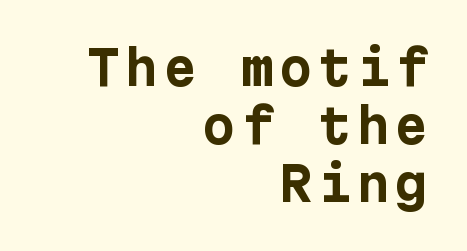
{"serif": "no", "italic": "no", "bold": "yes", "weight": "bold", "width": "normal", "stroke_contrast": "low", "x_height": "medium", "underline": "no", "align": "right", "line_spacing_ratio": 1.23, "glyph_px": 47}
